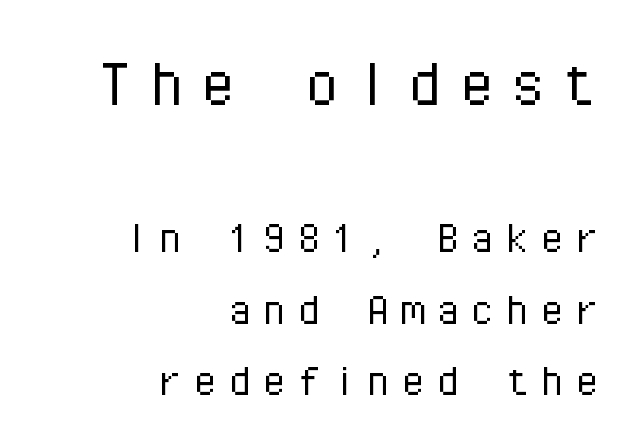
Q: Is the text bold? A: No.
Q: Is the text italic (slanted)? A: No, it is upright.
Q: Is the typeface a serif or a sans-serif typeface? A: Sans-serif.
Q: Is the text underlined? A: No.
Q: How is the paragraph aligned? A: Right-aligned.
Q: Is the spacing between lines tight, normal or loose? A: Normal.
Q: Which block of text is set in a larger size, the first (top) or the second (bottom)? A: The first (top) one.
Q: Width (condensed, normal, or wide)? A: Normal.
Q: Stroke contrast? A: Low.
Q: x-height? A: Medium.
Q: Monospaced? A: Yes.
